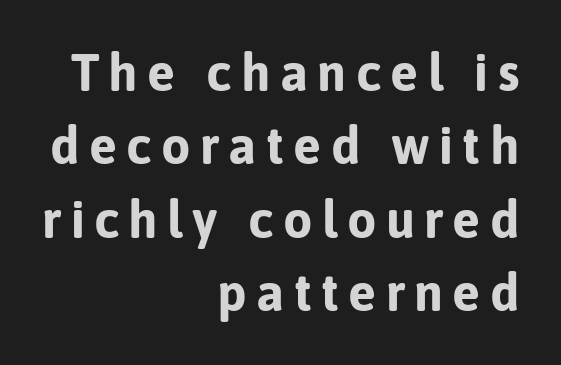
Q: Is the text bold? A: Yes.
Q: Is the text italic (slanted)? A: No, it is upright.
Q: Is the typeface a serif or a sans-serif typeface? A: Sans-serif.
Q: Is the text underlined? A: No.
Q: How is the paragraph aligned? A: Right-aligned.
Q: Is the spacing between lines tight, normal or loose? A: Normal.
Q: Width (condensed, normal, or wide)? A: Normal.
Q: Stroke contrast? A: Low.
Q: x-height? A: Medium.
Q: Monospaced? A: No.
